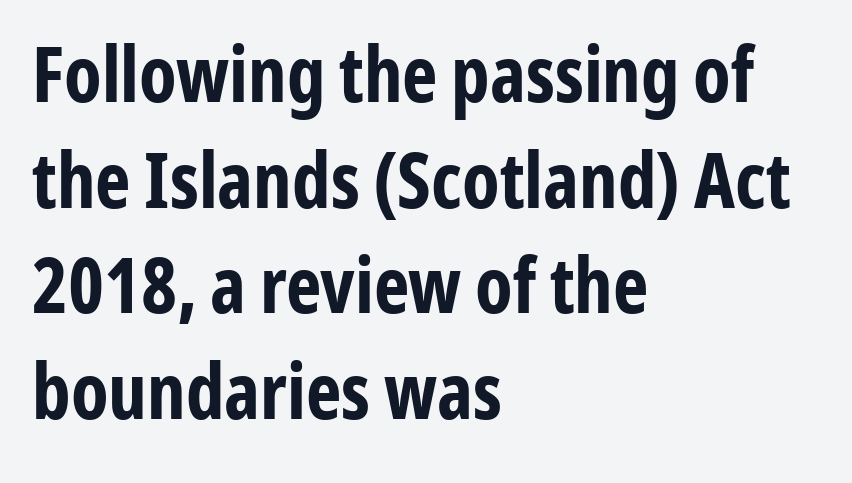
The image shows 76 px bold, condensed sans-serif type, upright; set left-aligned, normal line spacing (1.39x), normal letter spacing, not underlined; low stroke contrast and a medium x-height.
